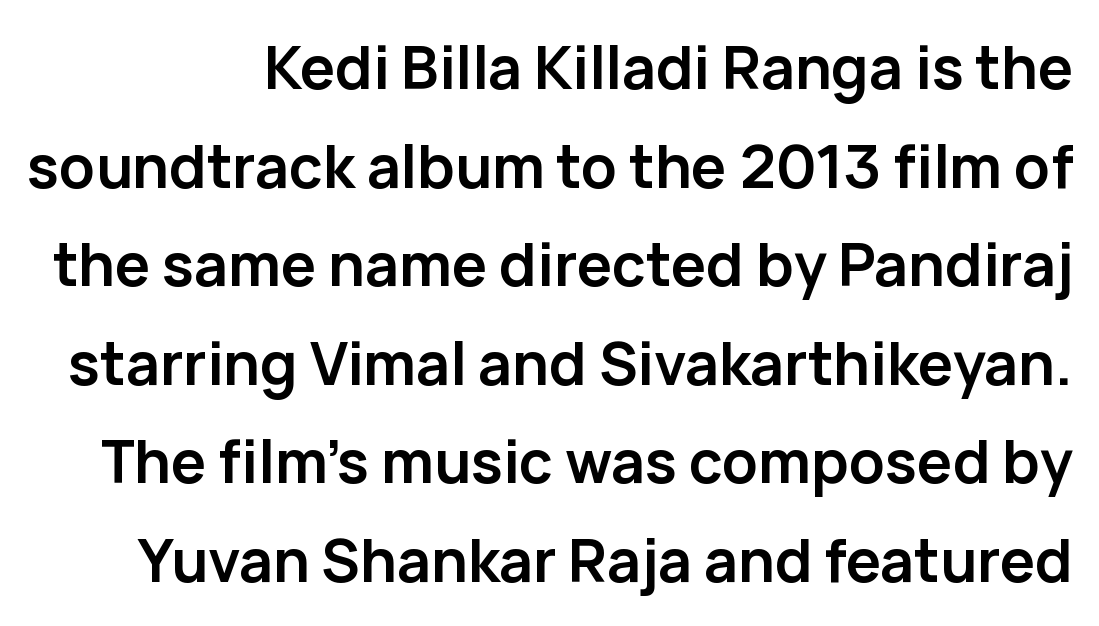
Q: Is the text bold? A: Yes.
Q: Is the text italic (slanted)? A: No, it is upright.
Q: Is the typeface a serif or a sans-serif typeface? A: Sans-serif.
Q: Is the text underlined? A: No.
Q: Is the spacing between letters normal or unusually wide? A: Normal.
Q: Is the spacing between lines tight, normal or loose? A: Normal.
Q: Width (condensed, normal, or wide)? A: Normal.
Q: Stroke contrast? A: Low.
Q: x-height? A: Medium.
Q: Monospaced? A: No.
